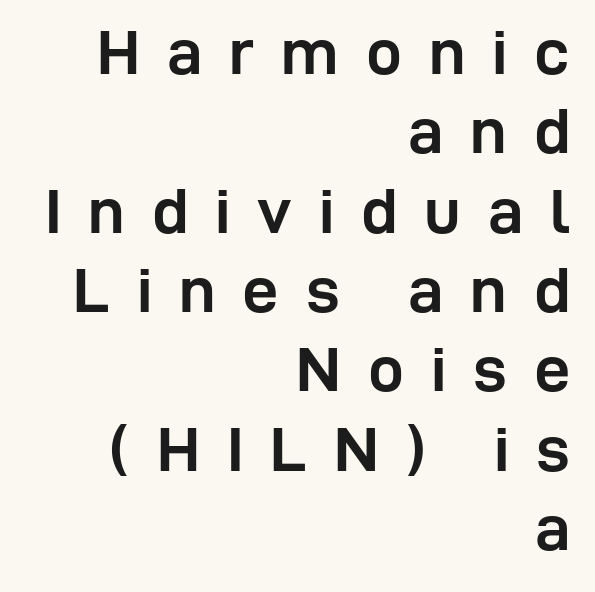
The image shows 64 px semibold sans-serif type, upright; set right-aligned, line spacing 1.24x, unusually wide letter spacing (+0.42 em), not underlined; low stroke contrast and a medium x-height.
